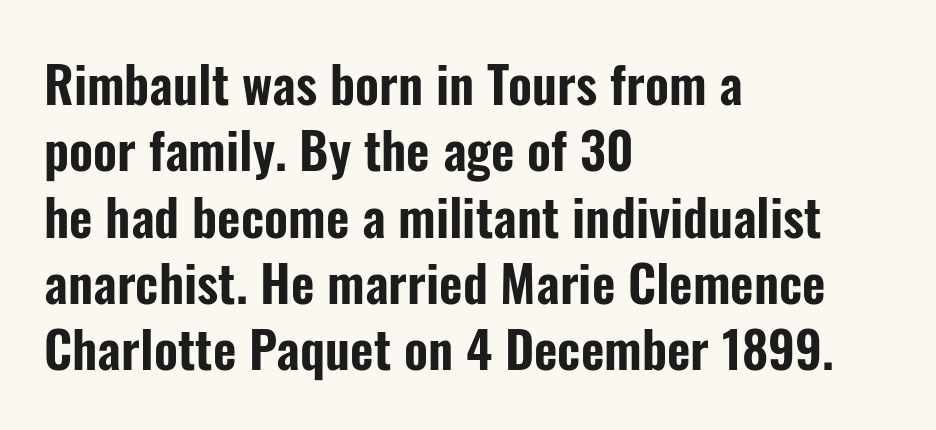
Q: Is the text italic (slanted)? A: No, it is upright.
Q: Is the typeface a serif or a sans-serif typeface? A: Sans-serif.
Q: Is the text underlined? A: No.
Q: How is the paragraph aligned? A: Left-aligned.
Q: Is the spacing between letters normal or unusually wide? A: Normal.
Q: Is the spacing between lines tight, normal or loose? A: Normal.
Q: Width (condensed, normal, or wide)? A: Condensed.
Q: Stroke contrast? A: Low.
Q: x-height? A: Medium.
Q: Monospaced? A: No.
